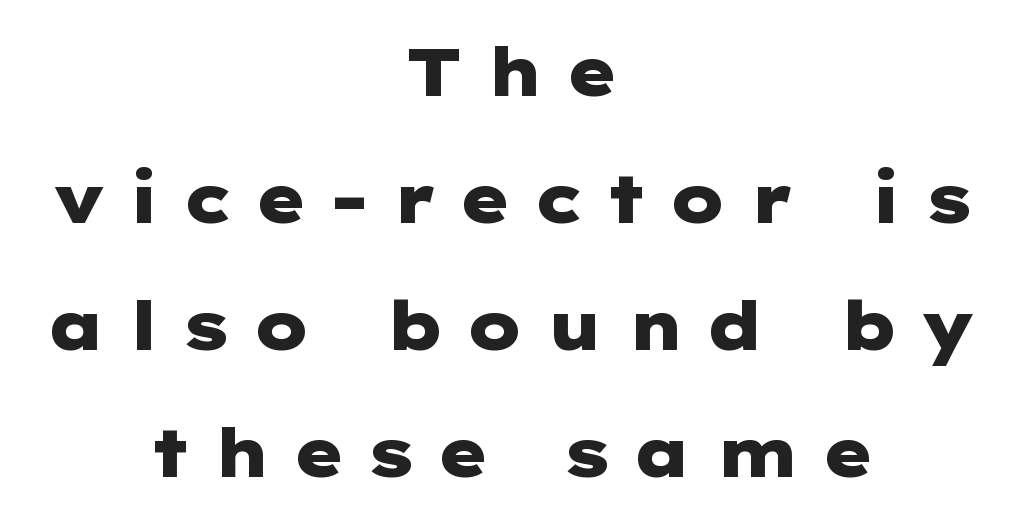
Every letter is thick-stroked: bold, no question. Which margin do the lines hug? Neither — every line sits in the middle. Someone cranked the tracking dial way up on this one. The foot of each line stays bare and open. This is roman type, the default non-slanted kind. The font family rendered here belongs to the sans-serif group.
